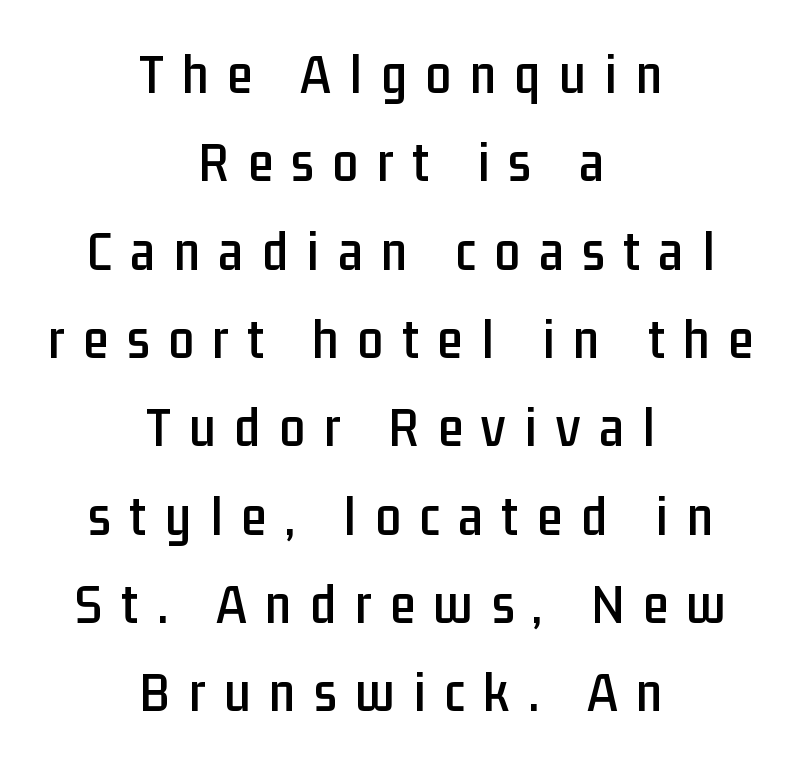
Q: Is the text italic (slanted)? A: No, it is upright.
Q: Is the typeface a serif or a sans-serif typeface? A: Sans-serif.
Q: Is the text underlined? A: No.
Q: How is the paragraph aligned? A: Centered.
Q: Is the spacing between letters normal or unusually wide? A: Unusually wide.
Q: Is the spacing between lines tight, normal or loose? A: Normal.
Q: Width (condensed, normal, or wide)? A: Condensed.
Q: Stroke contrast? A: Low.
Q: x-height? A: Medium.
Q: Monospaced? A: No.
